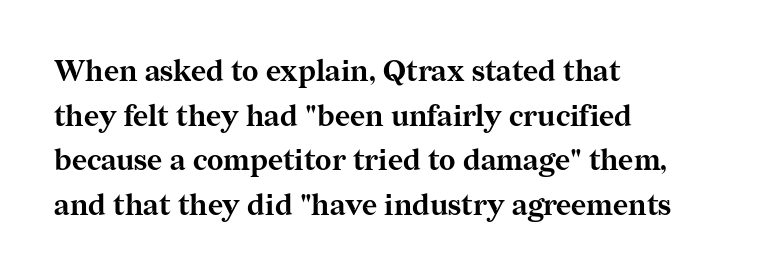
These lines are rendered in a variable-pitch font. Tracking value appears to be zero — textbook default spacing. Underlining? Definitely not there. If you drew a line through each stem, it would be perfectly vertical. The block of text has a typical density, with ordinary space between rows.
